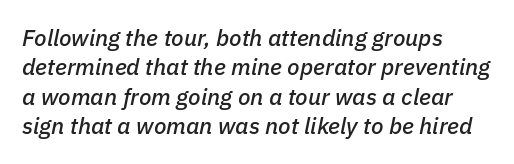
Q: Is the text italic (slanted)? A: Yes, it leans right by about 11 degrees.
Q: Is the text underlined? A: No.
Q: How is the paragraph aligned? A: Left-aligned.
Q: Is the spacing between letters normal or unusually wide? A: Normal.
Q: Is the spacing between lines tight, normal or loose? A: Normal.
